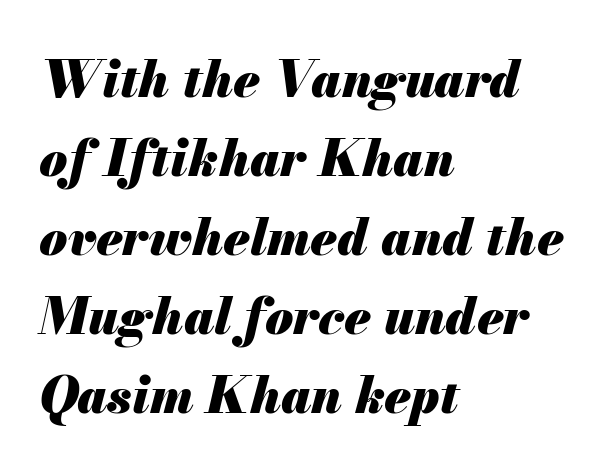
The image shows 51 px heavy type, italic (leaning right); set left-aligned, normal line spacing (1.55x), normal letter spacing, not underlined; medium stroke contrast and a small x-height.
